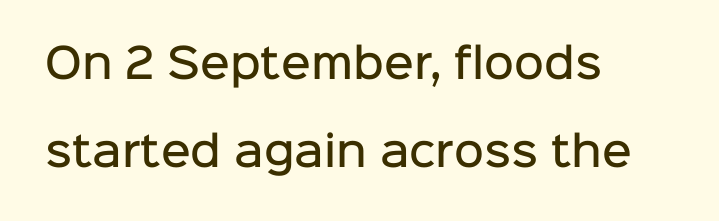
Strokes here are thickened, but only to semibold level. Casual observation: everything's shoved over to the left. A great deal of white space separates one row of letters from the next. The face used here is proportionally spaced, like ordinary book or web type. The font's upright variant was chosen for this text.
